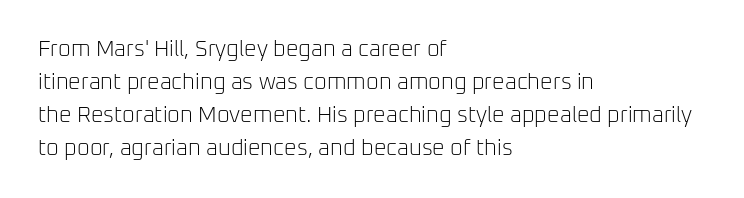
Q: Is the text bold? A: No.
Q: Is the text italic (slanted)? A: No, it is upright.
Q: Is the text underlined? A: No.
Q: How is the paragraph aligned? A: Left-aligned.
Q: Is the spacing between letters normal or unusually wide? A: Normal.
Q: Is the spacing between lines tight, normal or loose? A: Normal.
